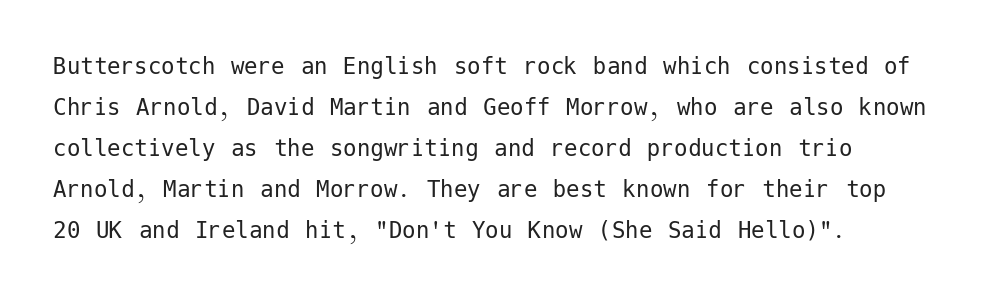
Q: Is the text bold? A: No.
Q: Is the text italic (slanted)? A: No, it is upright.
Q: Is the text underlined? A: No.
Q: How is the paragraph aligned? A: Left-aligned.
Q: Is the spacing between letters normal or unusually wide? A: Normal.
Q: Is the spacing between lines tight, normal or loose? A: Normal.
